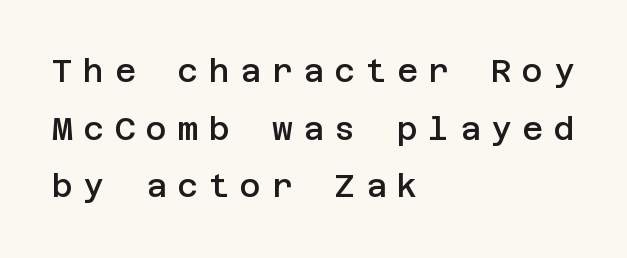
{"serif": "no", "italic": "no", "bold": "semi", "weight": "semibold", "width": "normal", "stroke_contrast": "low", "x_height": "large", "underline": "no", "align": "left", "line_spacing_ratio": 1.8, "letter_spacing": "wide", "letter_spacing_em": 0.33, "glyph_px": 32}
